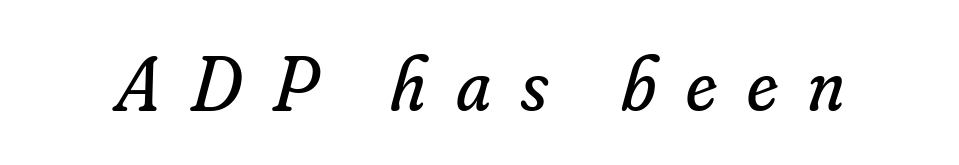
{"serif": "yes", "italic": "yes", "lean": "right", "slant_degrees": 16, "bold": "no", "weight": "regular", "width": "normal", "stroke_contrast": "low", "x_height": "small", "monospaced": "no", "underline": "no", "letter_spacing": "wide", "letter_spacing_em": 0.4, "glyph_px": 76}
